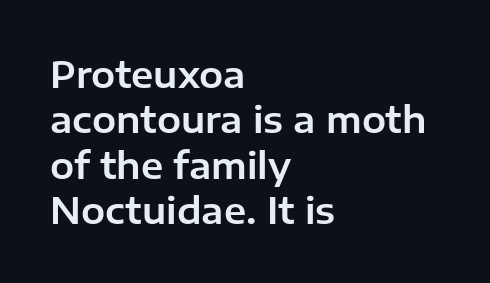
{"serif": "no", "italic": "no", "width": "normal", "stroke_contrast": "low", "x_height": "medium", "monospaced": "no", "underline": "no", "align": "left", "line_spacing": "normal", "line_spacing_ratio": 1.26, "letter_spacing": "normal", "letter_spacing_em": 0.0, "glyph_px": 36}
